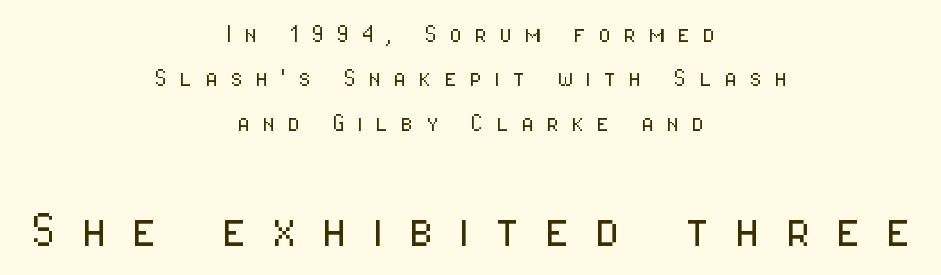
Q: Is the text bold? A: No.
Q: Is the text italic (slanted)? A: No, it is upright.
Q: Is the typeface a serif or a sans-serif typeface? A: Sans-serif.
Q: Is the text underlined? A: No.
Q: How is the paragraph aligned? A: Centered.
Q: Is the spacing between letters normal or unusually wide? A: Unusually wide.
Q: Is the spacing between lines tight, normal or loose? A: Normal.
Q: Which block of text is set in a larger size, the first (top) or the second (bottom)? A: The second (bottom) one.
Q: Width (condensed, normal, or wide)? A: Condensed.
Q: Stroke contrast? A: Low.
Q: x-height? A: Medium.
Q: Monospaced? A: No.
